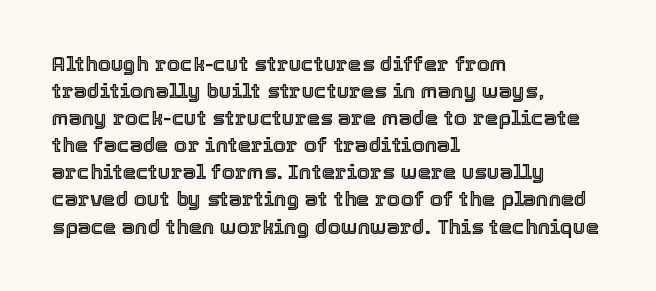
Q: Is the text italic (slanted)? A: No, it is upright.
Q: Is the text underlined? A: No.
Q: How is the paragraph aligned? A: Left-aligned.
Q: Is the spacing between letters normal or unusually wide? A: Normal.
Q: Is the spacing between lines tight, normal or loose? A: Normal.
